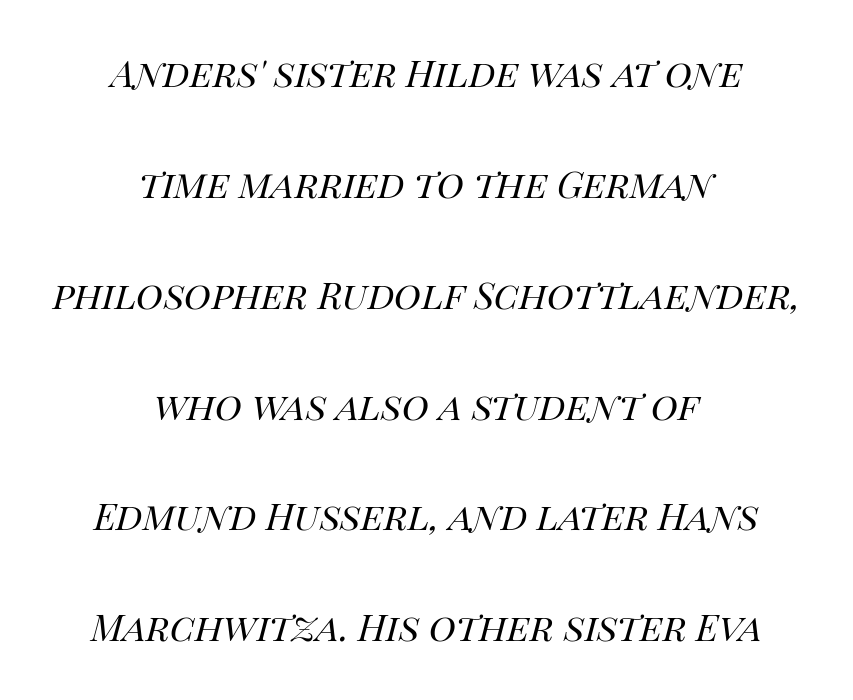
Q: Is the text bold? A: No.
Q: Is the text italic (slanted)? A: Yes, it leans right by about 14 degrees.
Q: Is the text underlined? A: No.
Q: How is the paragraph aligned? A: Centered.
Q: Is the spacing between letters normal or unusually wide? A: Normal.
Q: Is the spacing between lines tight, normal or loose? A: Loose.
Q: Width (condensed, normal, or wide)? A: Normal.
Q: Stroke contrast? A: High.
Q: x-height? A: Large.
Q: Monospaced? A: No.
